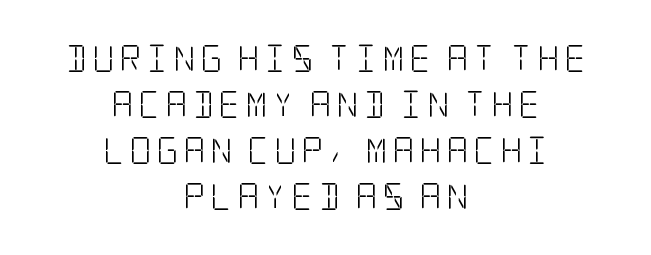
Centered paragraph, ragged on both sides. If you drew a line through each stem, it would be perfectly vertical. The designer left line spacing at the default. The letterforms sit at book weight or below. The string is rendered with underlining switched off.
